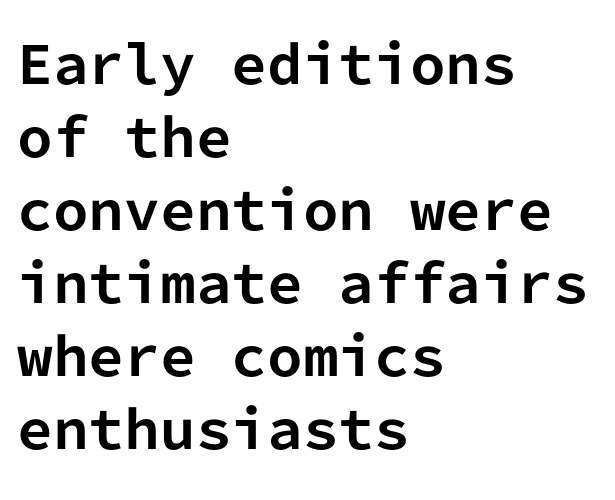
Q: Is the text bold? A: Yes.
Q: Is the text italic (slanted)? A: No, it is upright.
Q: Is the typeface a serif or a sans-serif typeface? A: Sans-serif.
Q: Is the text underlined? A: No.
Q: How is the paragraph aligned? A: Left-aligned.
Q: Is the spacing between letters normal or unusually wide? A: Normal.
Q: Is the spacing between lines tight, normal or loose? A: Normal.
Q: Width (condensed, normal, or wide)? A: Normal.
Q: Stroke contrast? A: Low.
Q: x-height? A: Medium.
Q: Monospaced? A: Yes.
